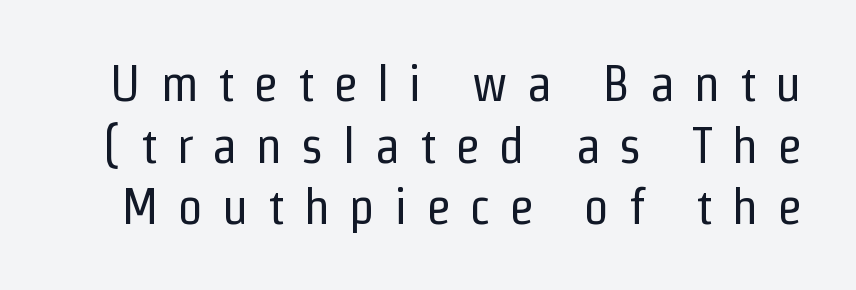
The image shows 51 px regular-weight, condensed sans-serif type, upright; set line spacing 1.21x, unusually wide letter spacing (+0.37 em), not underlined; low stroke contrast and a medium x-height.
